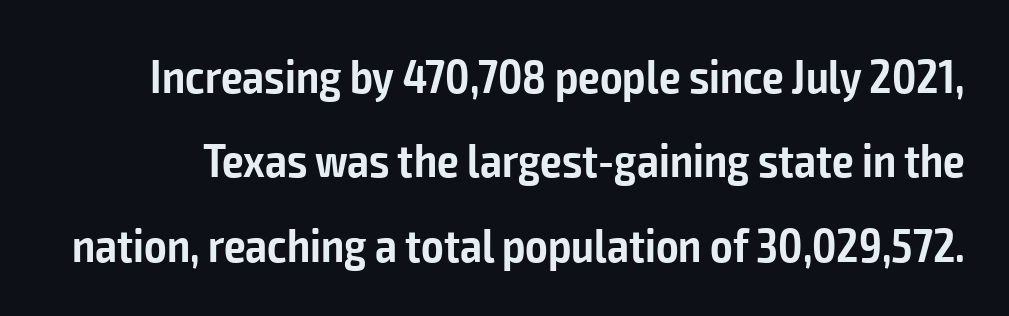
{"serif": "no", "italic": "no", "bold": "semi", "weight": "semibold", "width": "condensed", "stroke_contrast": "low", "x_height": "medium", "monospaced": "no", "underline": "no", "line_spacing_ratio": 1.76, "letter_spacing": "normal", "letter_spacing_em": 0.0, "glyph_px": 48}
